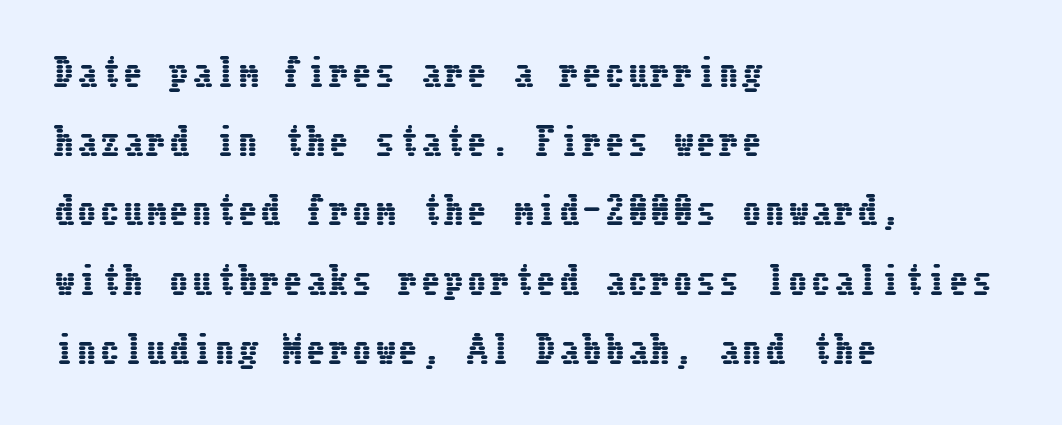
{"italic": "no", "width": "condensed", "stroke_contrast": "low", "x_height": "medium", "underline": "no", "align": "left", "line_spacing_ratio": 1.87, "glyph_px": 37}
